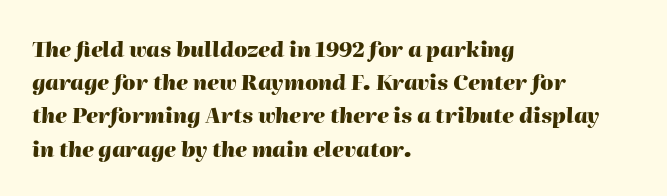
The lines sit at an ordinary, default distance from one another. Does the weight exceed regular? Yes, all the way to bold. This sample uses an oblique cut, with every glyph tilted off the vertical. Horizontal alignment here is leftward, the default for most running prose.
